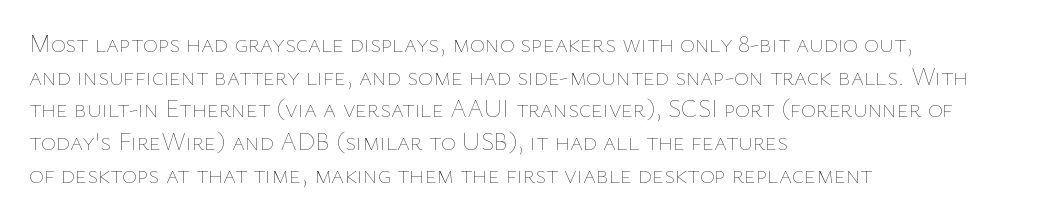
The image shows 25 px text type, upright; set left-aligned, normal line spacing (1.31x), normal letter spacing, not underlined.
